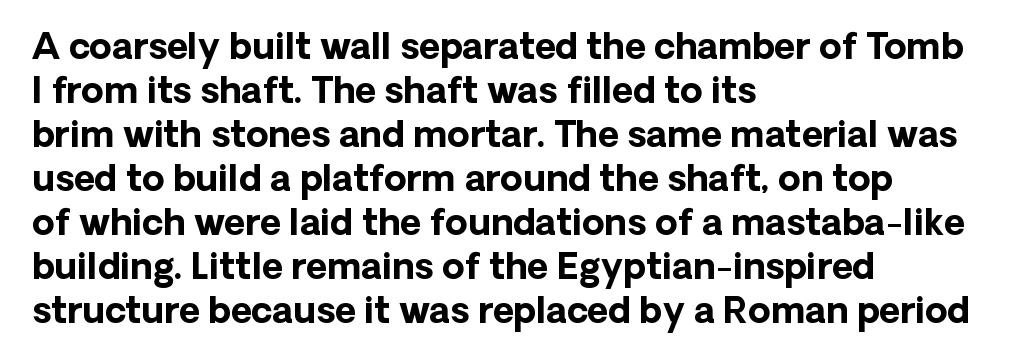
Every letter is thick-stroked: bold, no question. Visually the block forms a straight wall on the left and a jagged coastline on the right. Posture: vertical. The passage shown is typed in a proportional face where columns would drift. Look at the tracking — it's just the regular setting, nothing added.
